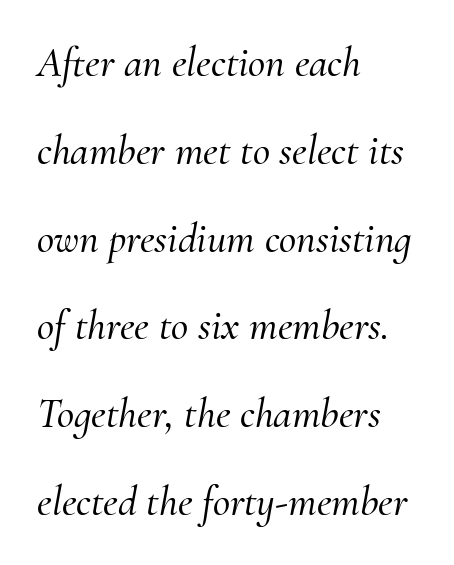
Q: Is the text italic (slanted)? A: Yes, it leans right by about 10 degrees.
Q: Is the typeface a serif or a sans-serif typeface? A: Serif.
Q: Is the text underlined? A: No.
Q: How is the paragraph aligned? A: Left-aligned.
Q: Is the spacing between letters normal or unusually wide? A: Normal.
Q: Is the spacing between lines tight, normal or loose? A: Loose.
Q: Width (condensed, normal, or wide)? A: Normal.
Q: Stroke contrast? A: Medium.
Q: x-height? A: Small.
Q: Monospaced? A: No.
